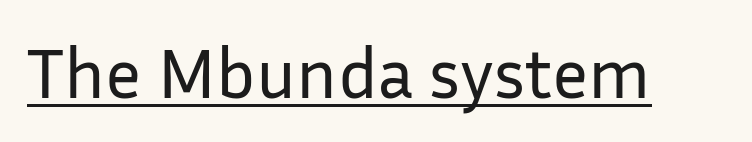
Q: Is the text bold? A: No.
Q: Is the text italic (slanted)? A: No, it is upright.
Q: Is the typeface a serif or a sans-serif typeface? A: Sans-serif.
Q: Is the text underlined? A: Yes.
Q: Is the spacing between letters normal or unusually wide? A: Normal.
Q: Width (condensed, normal, or wide)? A: Normal.
Q: Stroke contrast? A: Low.
Q: x-height? A: Medium.
Q: Monospaced? A: No.
